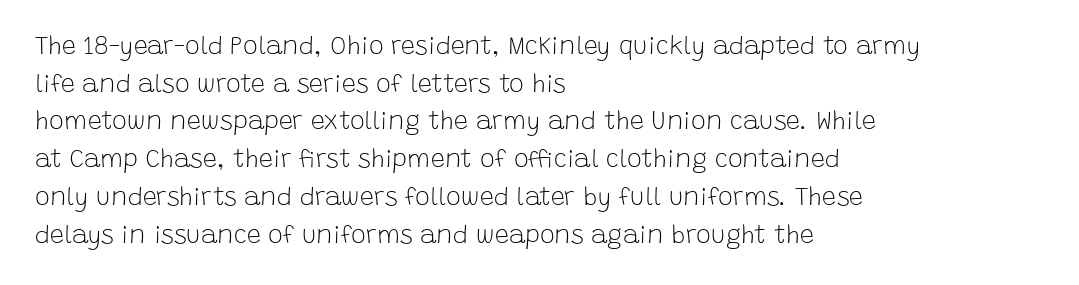
{"italic": "no", "bold": "no", "underline": "no", "align": "left", "line_spacing": "normal", "line_spacing_ratio": 1.51, "letter_spacing": "normal", "letter_spacing_em": 0.0, "glyph_px": 25}
